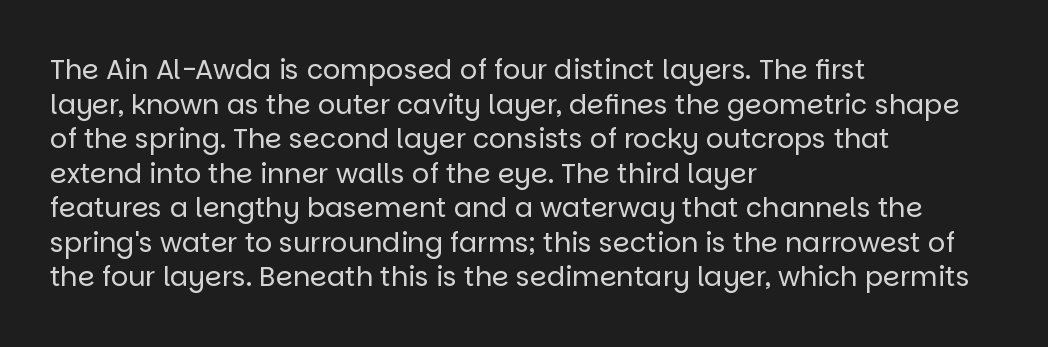
The block of text has a typical density, with ordinary space between rows. Which margin do the lines hug? The left one — the right edge is uneven. The space directly below the letters is spotless. This is the regular roman posture of the typeface. Does extra space separate the letters? No, they use regular spacing.
